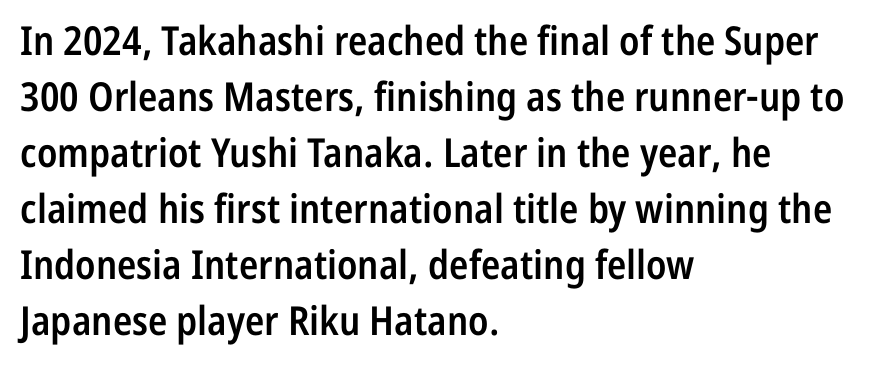
The image shows 40 px semibold, condensed sans-serif type, upright; set left-aligned, normal line spacing (1.4x), normal letter spacing, not underlined; low stroke contrast and a medium x-height.
